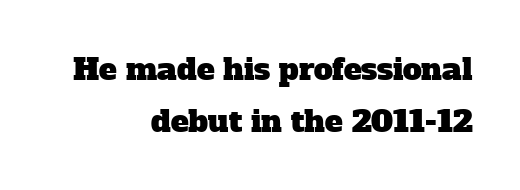
{"serif": "yes", "width": "normal", "stroke_contrast": "low", "x_height": "medium", "monospaced": "no", "underline": "no", "align": "right", "line_spacing_ratio": 1.73, "letter_spacing": "normal", "letter_spacing_em": 0.0, "glyph_px": 30}
